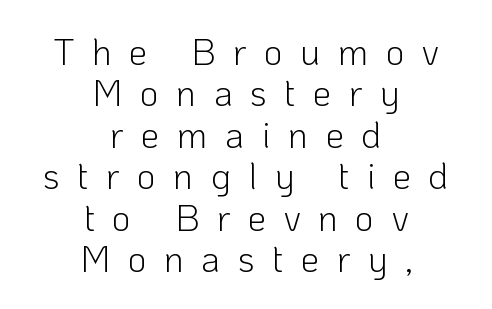
Q: Is the text bold? A: No.
Q: Is the text italic (slanted)? A: No, it is upright.
Q: Is the typeface a serif or a sans-serif typeface? A: Sans-serif.
Q: Is the text underlined? A: No.
Q: How is the paragraph aligned? A: Centered.
Q: Is the spacing between letters normal or unusually wide? A: Unusually wide.
Q: Is the spacing between lines tight, normal or loose? A: Tight.
Q: Width (condensed, normal, or wide)? A: Normal.
Q: Stroke contrast? A: Low.
Q: x-height? A: Medium.
Q: Monospaced? A: No.
